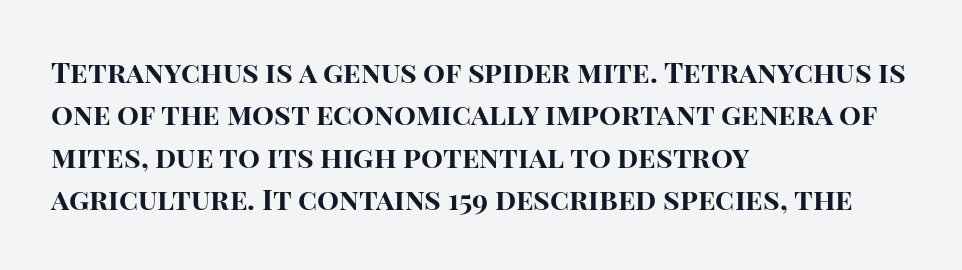
The leading is moderate, giving the passage an even texture. You could call the tracking neutral — neither tight nor loose. Plenty of ink on the page — the face is bold. The letters carry no serifs — their stems end cleanly without finishing strokes. This sample uses an upright cut, with every glyph sitting square on the baseline.
